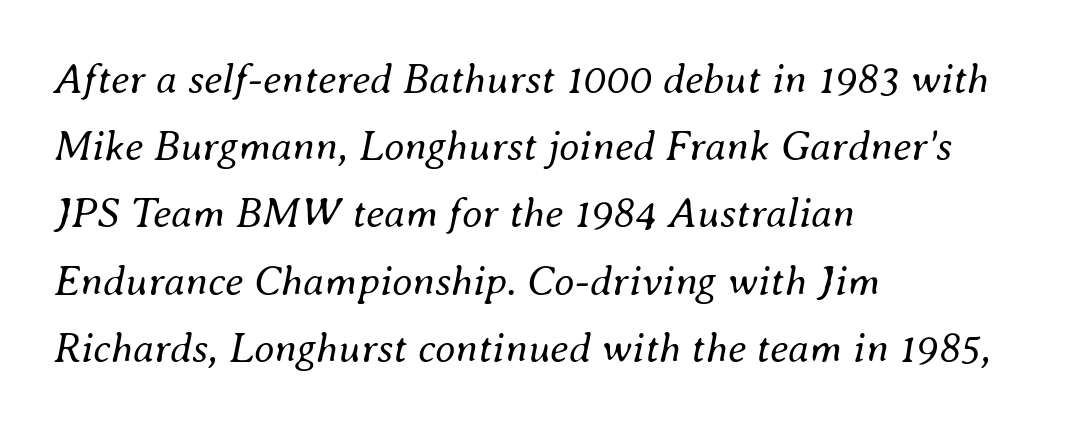
The image shows 42 px regular-weight type, italic (leaning right); set left-aligned, normal line spacing (1.6x), normal letter spacing, not underlined; medium stroke contrast and a small x-height.
